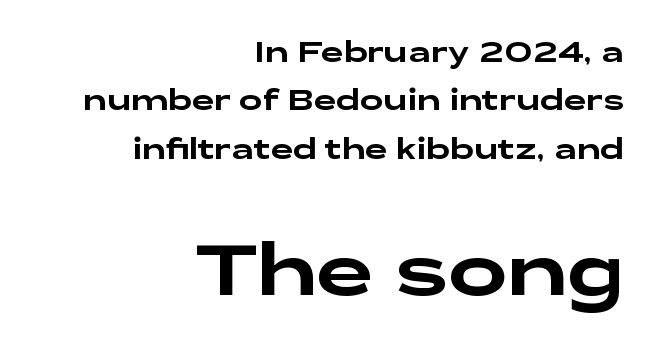
{"serif": "no", "italic": "no", "width": "wide", "stroke_contrast": "low", "x_height": "medium", "monospaced": "no", "underline": "no", "align": "right", "line_spacing_ratio": 1.73, "letter_spacing": "normal", "letter_spacing_em": 0.0, "larger_block": "second", "size_ratio": 2.54, "glyph_px": 71}
